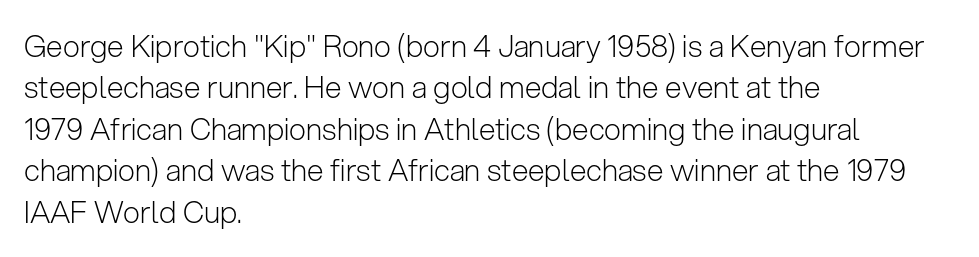
Q: Is the text bold? A: No.
Q: Is the text italic (slanted)? A: No, it is upright.
Q: Is the typeface a serif or a sans-serif typeface? A: Sans-serif.
Q: Is the text underlined? A: No.
Q: How is the paragraph aligned? A: Left-aligned.
Q: Is the spacing between letters normal or unusually wide? A: Normal.
Q: Is the spacing between lines tight, normal or loose? A: Normal.
Q: Width (condensed, normal, or wide)? A: Normal.
Q: Stroke contrast? A: Low.
Q: x-height? A: Medium.
Q: Monospaced? A: No.
